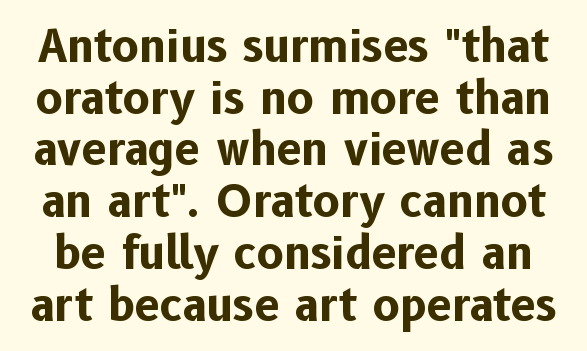
{"serif": "no", "italic": "no", "bold": "yes", "weight": "bold", "width": "normal", "stroke_contrast": "low", "x_height": "medium", "monospaced": "no", "underline": "no", "line_spacing": "tight", "line_spacing_ratio": 1.15, "letter_spacing": "normal", "letter_spacing_em": 0.0, "glyph_px": 45}
